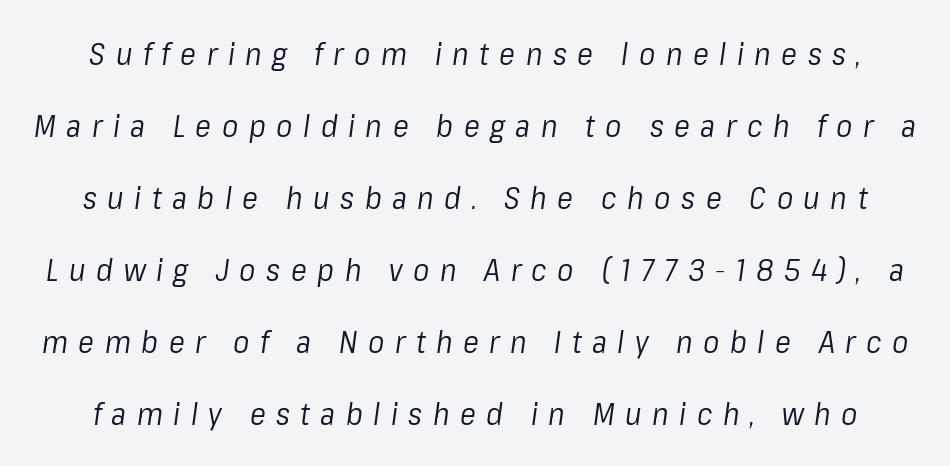
{"italic": "yes", "lean": "right", "slant_degrees": 8, "bold": "no", "weight": "regular", "width": "normal", "stroke_contrast": "low", "x_height": "medium", "monospaced": "no", "underline": "no", "line_spacing": "loose", "line_spacing_ratio": 2.4, "letter_spacing": "wide", "letter_spacing_em": 0.35, "glyph_px": 30}
